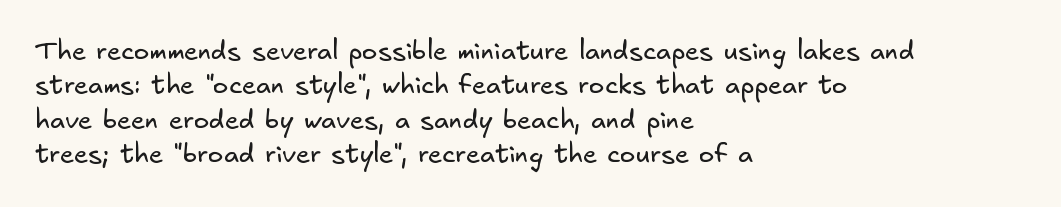
Q: Is the text bold? A: No.
Q: Is the text underlined? A: No.
Q: How is the paragraph aligned? A: Left-aligned.
Q: Is the spacing between letters normal or unusually wide? A: Normal.
Q: Is the spacing between lines tight, normal or loose? A: Normal.
